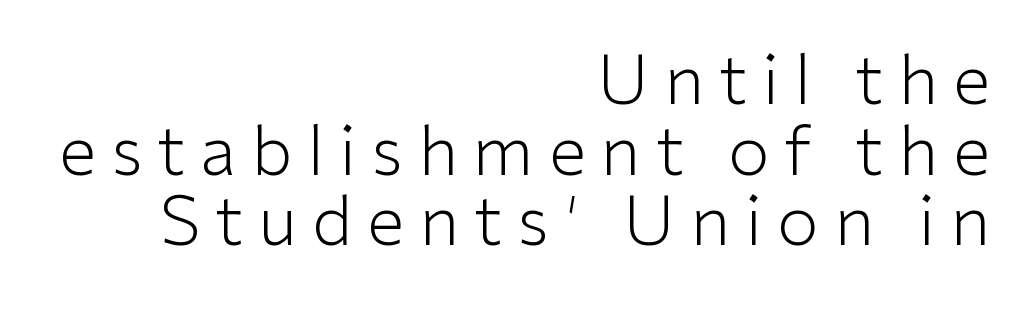
Q: Is the text bold? A: No.
Q: Is the text italic (slanted)? A: No, it is upright.
Q: Is the typeface a serif or a sans-serif typeface? A: Sans-serif.
Q: Is the text underlined? A: No.
Q: How is the paragraph aligned? A: Right-aligned.
Q: Is the spacing between letters normal or unusually wide? A: Unusually wide.
Q: Is the spacing between lines tight, normal or loose? A: Tight.
Q: Width (condensed, normal, or wide)? A: Normal.
Q: Stroke contrast? A: Low.
Q: x-height? A: Medium.
Q: Monospaced? A: No.
